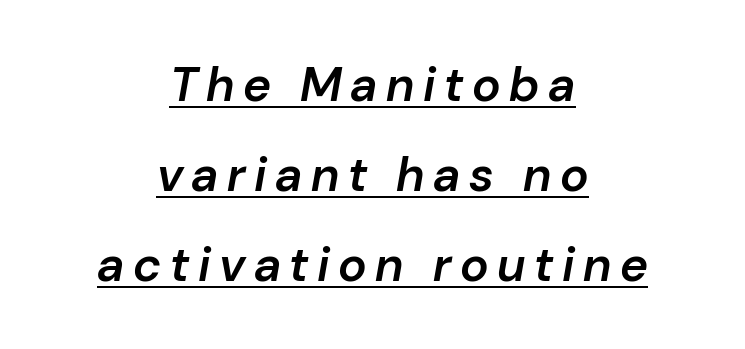
{"italic": "yes", "lean": "right", "slant_degrees": 10, "bold": "semi", "weight": "semibold", "width": "normal", "stroke_contrast": "low", "x_height": "medium", "monospaced": "no", "underline": "yes", "align": "center", "line_spacing_ratio": 1.87, "glyph_px": 48}
